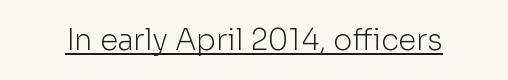
Think of a printed novel: that variable character pitch is what you see here. Nope, not italic — everything's standing straight. What stands out about the letter spacing? Nothing — it is the standard amount. Students, observe the line beneath the letters — that is underlining. The type family on display is of the sans-serif kind. Caption: face not bold, strokes unweighted.
